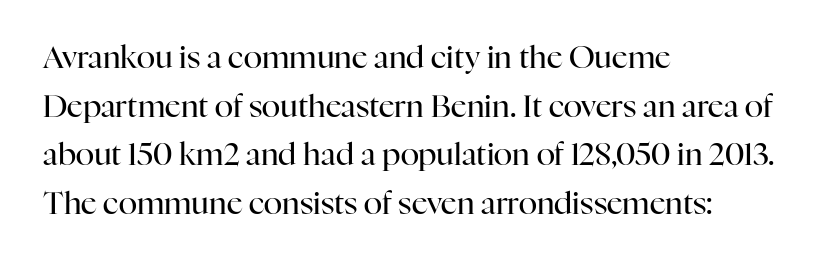
Is the letter spacing exaggerated? No — it looks like the ordinary default. This block has exactly the height ordinary leading produces. The specimen omits any rule beneath the text block's lines. Vertical strokes here are truly vertical. Heft: none added — not bold. Spacing verdict: proportional, widths tailored to each character.
